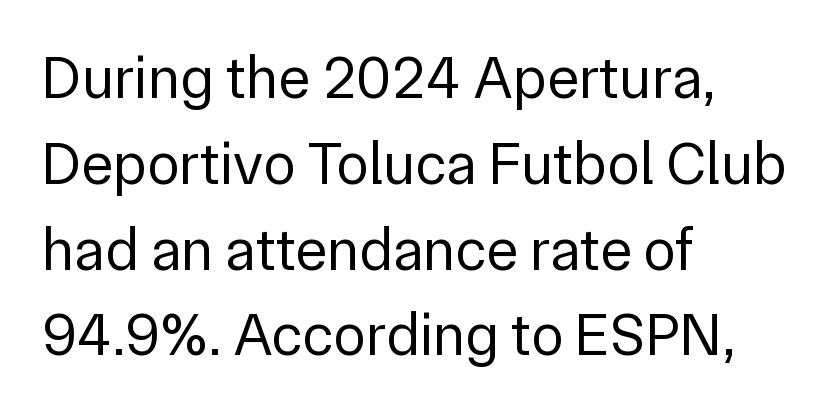
Short note: letters normally spaced. Type without underlining. Serifs: no, the terminals of the letterforms are clean. The font sits on the lighter half of the weight spectrum, regular included. Casual observation: everything's shoved over to the left. Summary of vertical rhythm: regular, with standard interline spacing.
